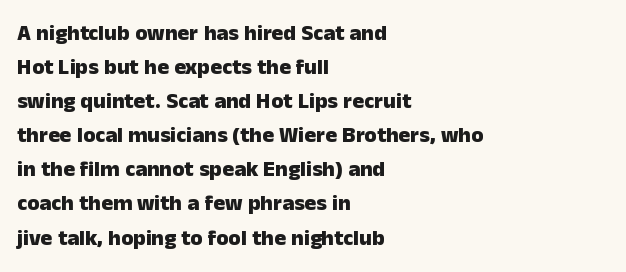
Q: Is the text bold? A: Yes.
Q: Is the text italic (slanted)? A: No, it is upright.
Q: Is the text underlined? A: No.
Q: How is the paragraph aligned? A: Left-aligned.
Q: Is the spacing between letters normal or unusually wide? A: Normal.
Q: Is the spacing between lines tight, normal or loose? A: Normal.
